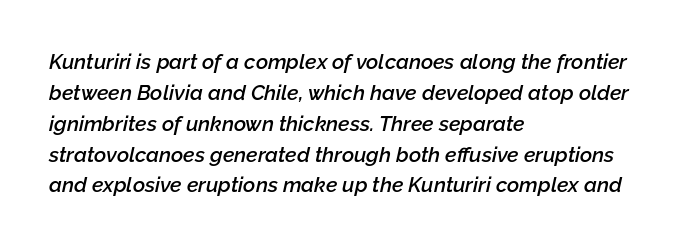
Observe the ordinary spacing: letters are neighbours, not strangers. Rule under the text: the space is simply empty. The paragraph shown leans on its left margin. The font's italic variant was chosen for this text. Leading matches the norm, producing a regular column.
